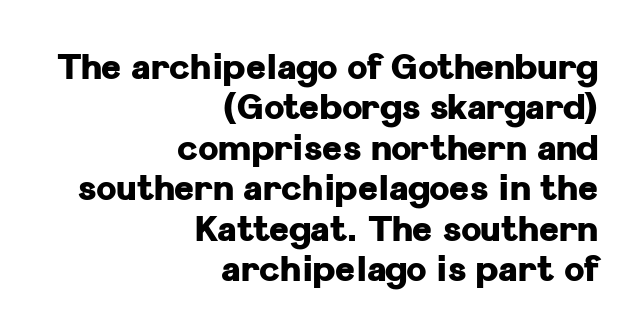
Q: Is the text bold? A: Yes.
Q: Is the text italic (slanted)? A: No, it is upright.
Q: Is the typeface a serif or a sans-serif typeface? A: Sans-serif.
Q: Is the text underlined? A: No.
Q: How is the paragraph aligned? A: Right-aligned.
Q: Is the spacing between letters normal or unusually wide? A: Normal.
Q: Width (condensed, normal, or wide)? A: Normal.
Q: Stroke contrast? A: Low.
Q: x-height? A: Medium.
Q: Monospaced? A: No.
